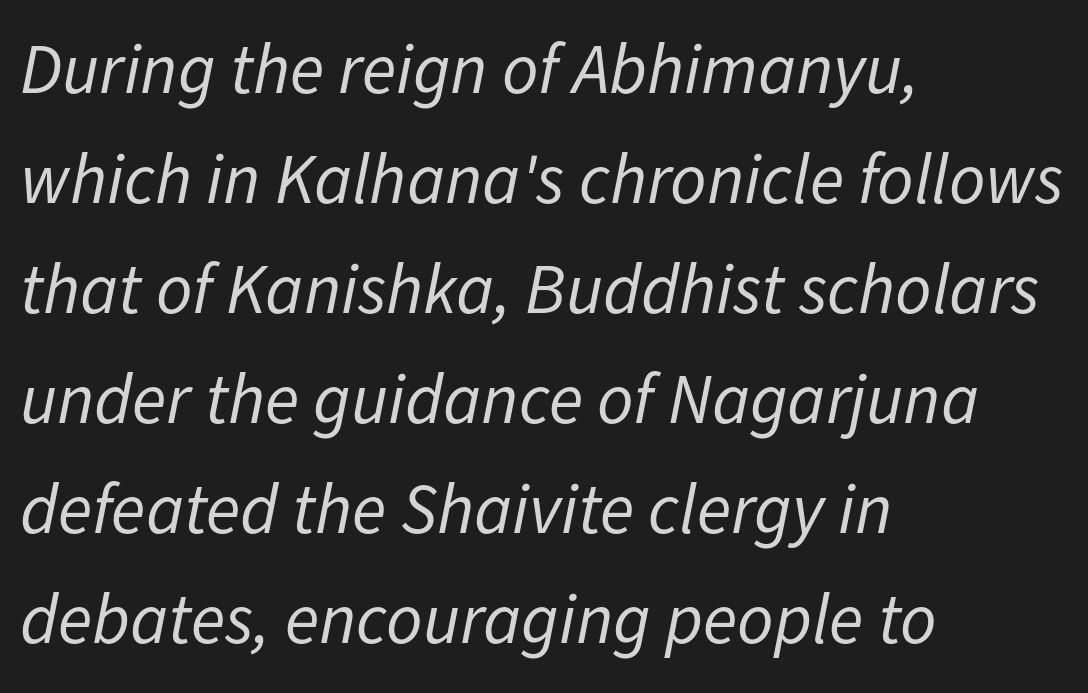
The image shows 71 px regular-weight type, italic (leaning right); set left-aligned, normal line spacing (1.55x), normal letter spacing, not underlined; low stroke contrast and a medium x-height.
